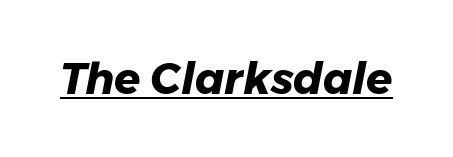
The image shows 43 px heavy type, italic (leaning right); set normal letter spacing, underlined; low stroke contrast and a medium x-height.
